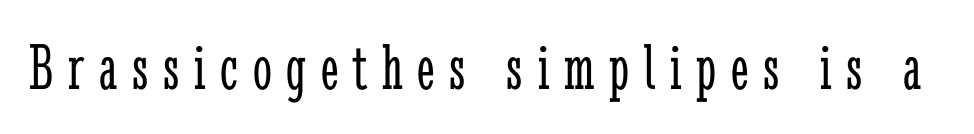
This sample uses an upright cut, with every glyph sitting square on the baseline. Letter spacing: wide. On a weight scale, this lands at 450 or below. Proportional: the letters do not fall into vertical columns. Old-style or modern, the face here clearly has serifs. Quick note: underline off.
